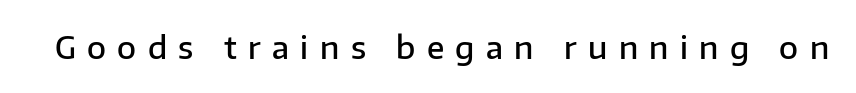
{"serif": "no", "italic": "no", "bold": "semi", "weight": "semibold", "width": "normal", "stroke_contrast": "low", "x_height": "medium", "monospaced": "no", "underline": "no", "letter_spacing": "wide", "letter_spacing_em": 0.37, "glyph_px": 31}
